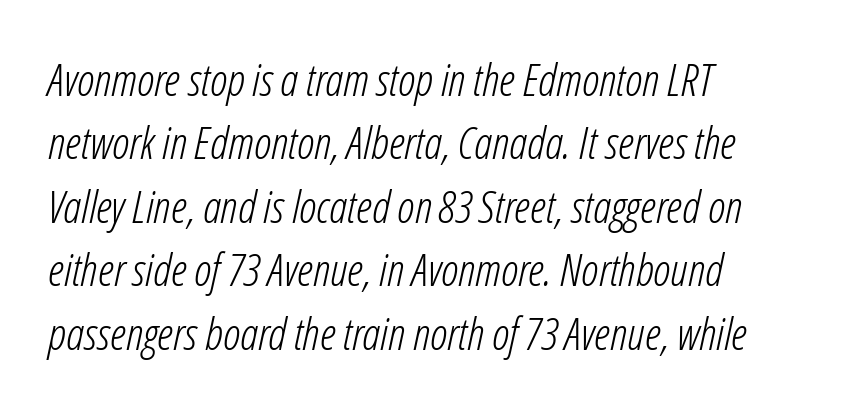
Q: Is the text bold? A: No.
Q: Is the text italic (slanted)? A: Yes, it leans right by about 12 degrees.
Q: Is the text underlined? A: No.
Q: How is the paragraph aligned? A: Left-aligned.
Q: Is the spacing between letters normal or unusually wide? A: Normal.
Q: Is the spacing between lines tight, normal or loose? A: Normal.
Q: Width (condensed, normal, or wide)? A: Condensed.
Q: Stroke contrast? A: Low.
Q: x-height? A: Medium.
Q: Monospaced? A: No.
